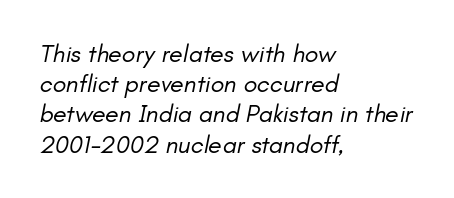
The passage is arranged the way most books set body copy — flush left. Look at the tracking — it's just the regular setting, nothing added. Underlining? Definitely not there. A quiet, ordinary-to-light weight characterises the typeface.
